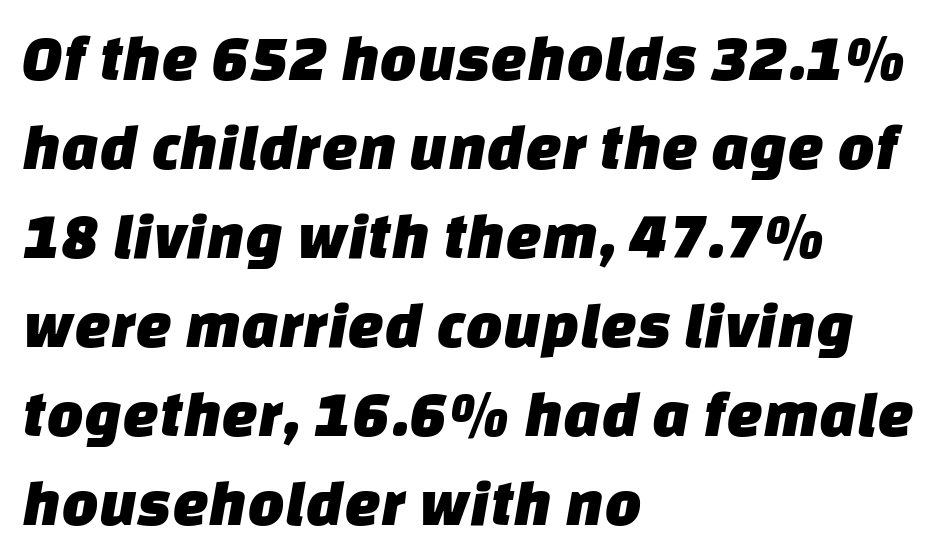
Q: Is the typeface a serif or a sans-serif typeface? A: Sans-serif.
Q: Is the text underlined? A: No.
Q: How is the paragraph aligned? A: Left-aligned.
Q: Is the spacing between letters normal or unusually wide? A: Normal.
Q: Is the spacing between lines tight, normal or loose? A: Normal.
Q: Width (condensed, normal, or wide)? A: Normal.
Q: Stroke contrast? A: Low.
Q: x-height? A: Large.
Q: Monospaced? A: No.
